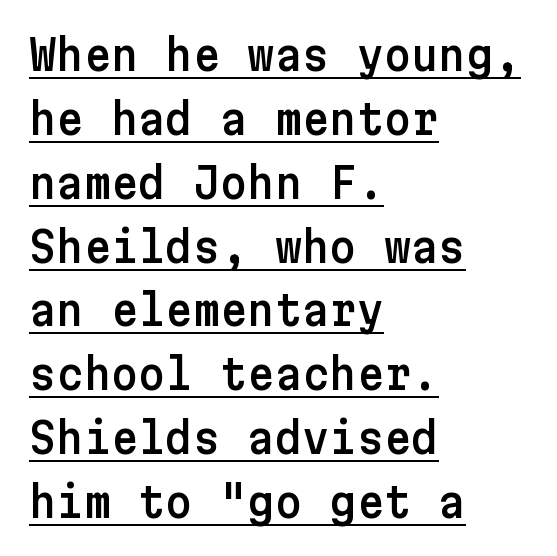
Baseline-to-baseline distance is the conventional proportion of letter height. Nothing unusual about the tracking: characters are spaced as the font intends. Rendered with straight, roman letterforms. This rendering uses left alignment, leaving the right contour irregular. These lines are composed in type without serifs.
